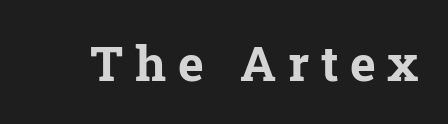
The image shows 49 px bold serif type, upright; set unusually wide letter spacing (+0.24 em), not underlined; low stroke contrast and a medium x-height.
